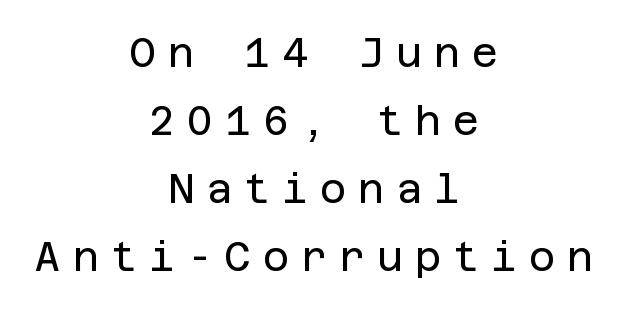
{"serif": "no", "italic": "no", "bold": "no", "weight": "regular", "width": "normal", "stroke_contrast": "low", "x_height": "large", "underline": "no", "align": "center", "line_spacing": "normal", "line_spacing_ratio": 1.7, "letter_spacing": "wide", "letter_spacing_em": 0.3, "glyph_px": 40}
